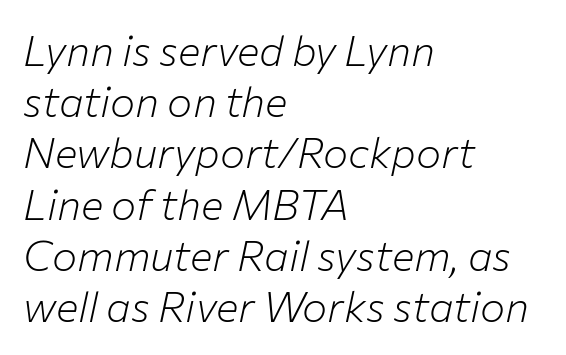
{"italic": "yes", "lean": "right", "slant_degrees": 12, "bold": "no", "weight": "light", "width": "normal", "stroke_contrast": "low", "x_height": "medium", "monospaced": "no", "underline": "no", "align": "left", "line_spacing_ratio": 1.22, "letter_spacing": "normal", "letter_spacing_em": 0.0, "glyph_px": 42}
